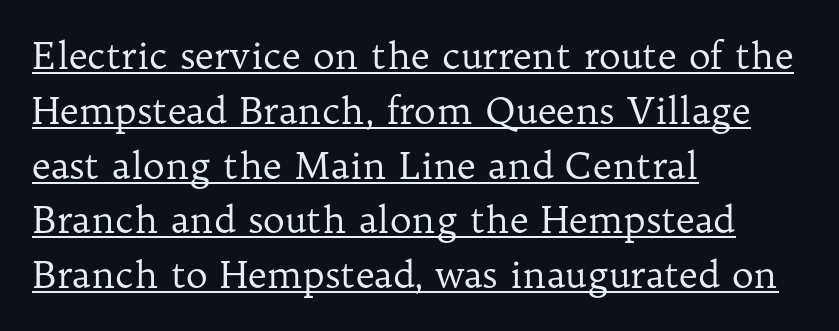
The image shows 37 px regular-weight serif type, upright; set left-aligned, normal line spacing (1.48x), normal letter spacing, underlined; low stroke contrast and a medium x-height.
